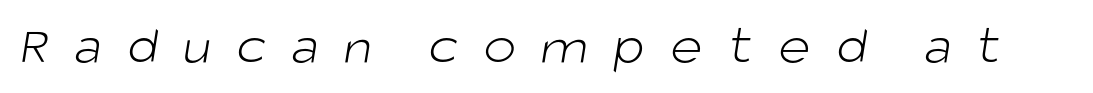
{"serif": "no", "bold": "no", "weight": "light", "width": "normal", "stroke_contrast": "low", "x_height": "large", "monospaced": "no", "underline": "no", "letter_spacing": "wide", "letter_spacing_em": 0.46, "glyph_px": 55}
